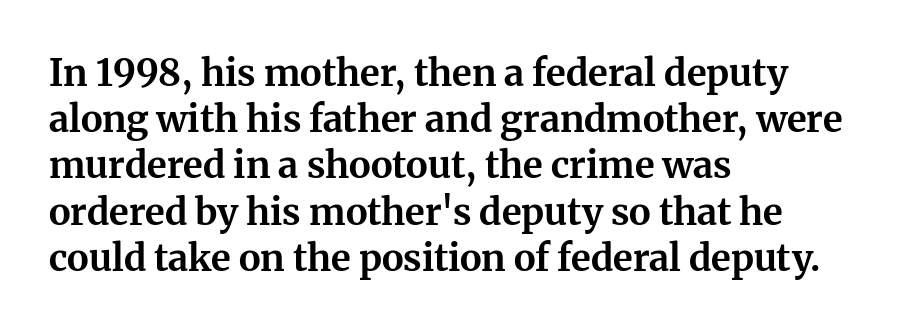
The image shows 37 px bold serif type, upright; set left-aligned, normal line spacing (1.25x), normal letter spacing, not underlined; medium stroke contrast and a medium x-height.
